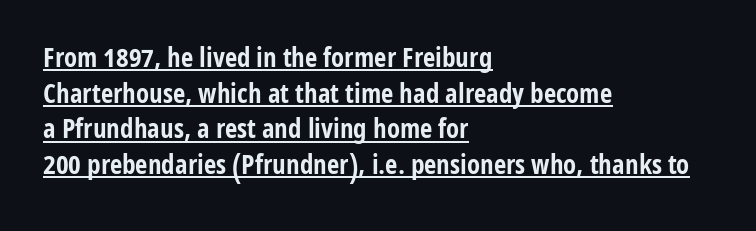
The image shows 27 px bold type, upright; set left-aligned, normal line spacing (1.32x), normal letter spacing, underlined.
